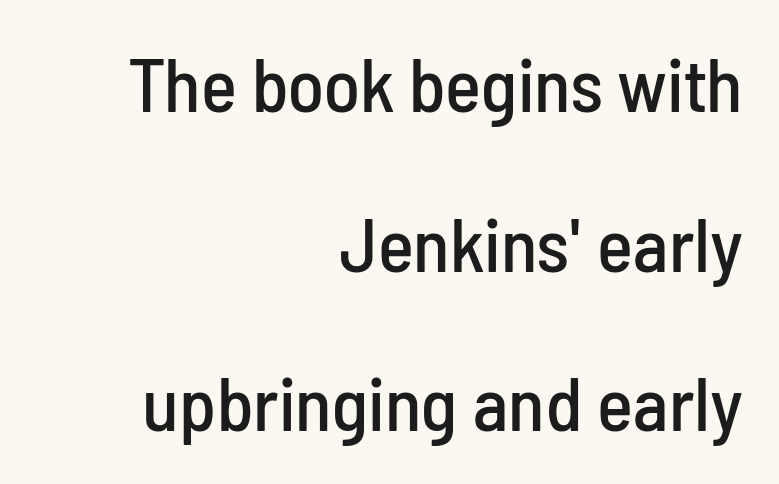
The image shows 76 px condensed sans-serif type, upright; set right-aligned, loose line spacing (2.1x), normal letter spacing, not underlined; low stroke contrast and a medium x-height.
